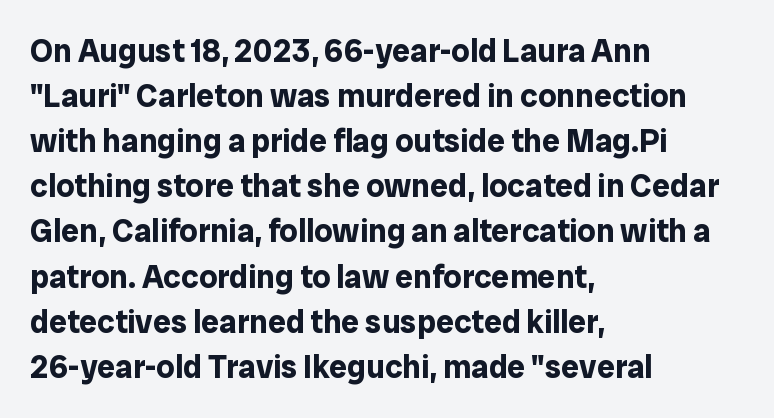
The letters advance in unequal steps, a hallmark of proportional type. In CSS terms this would be text-align: left. Words appear dense and cohesive because spacing is normal. A typesetter would label this face a sans. Descenders hang freely into open space.
